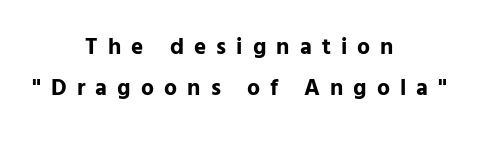
Q: Is the text bold? A: Yes.
Q: Is the text italic (slanted)? A: No, it is upright.
Q: Is the text underlined? A: No.
Q: How is the paragraph aligned? A: Centered.
Q: Is the spacing between letters normal or unusually wide? A: Unusually wide.
